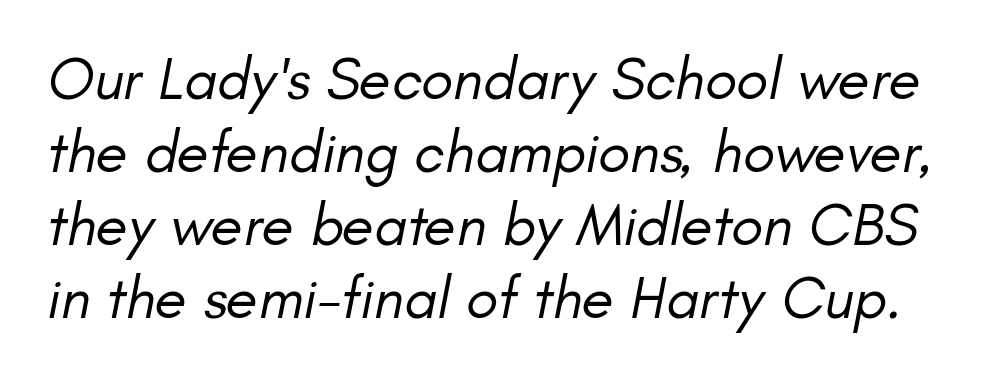
{"italic": "yes", "lean": "right", "slant_degrees": 11, "bold": "no", "weight": "regular", "width": "normal", "stroke_contrast": "low", "x_height": "small", "monospaced": "no", "underline": "no", "line_spacing_ratio": 1.24, "letter_spacing": "normal", "letter_spacing_em": 0.0, "glyph_px": 59}
